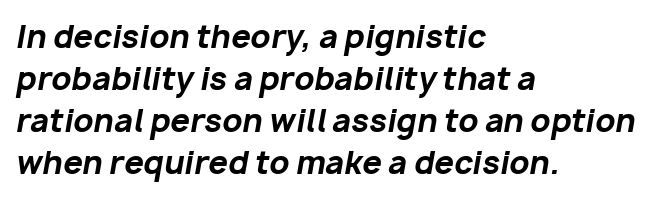
The image shows 31 px bold type, italic (leaning right); set left-aligned, normal line spacing (1.35x), normal letter spacing, not underlined; low stroke contrast and a medium x-height.
